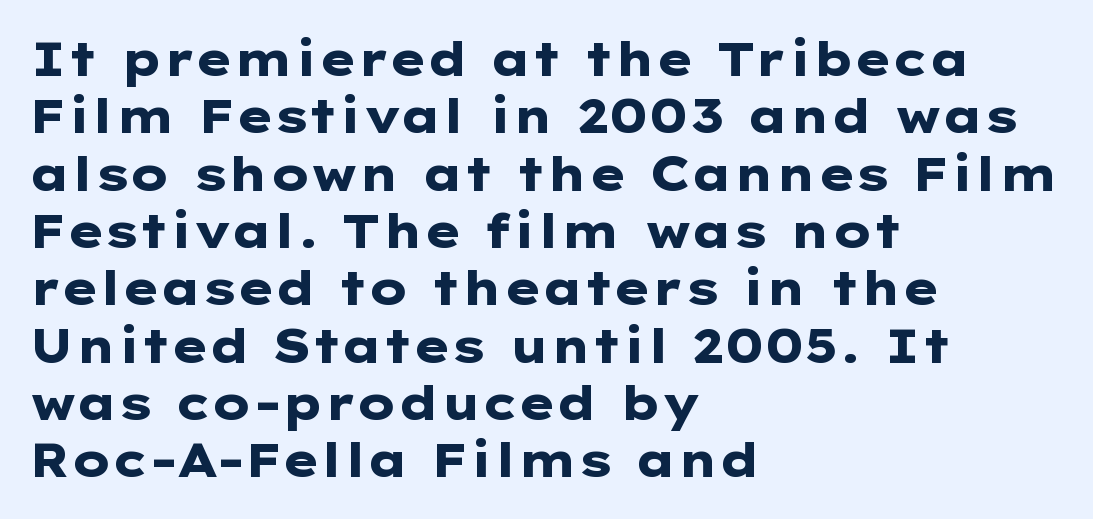
The image shows 47 px heavy, wide sans-serif type, upright; set left-aligned, line spacing 1.22x, normal letter spacing, not underlined; low stroke contrast and a medium x-height.
